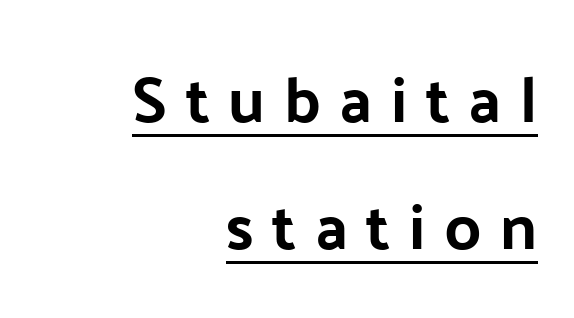
Note the varied advance widths — an 'i' is clearly narrower than an 'm'. Layout note: lines flush right. The rendering uses the underline text-decoration. These lines were composed using upright roman letters. Horizontal bands of white between lines are thick stripes. What stands out about the letter spacing? Its width — letters are far apart.
